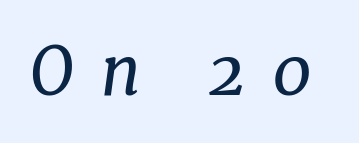
Q: Is the text bold? A: No.
Q: Is the text italic (slanted)? A: Yes, it leans right by about 7 degrees.
Q: Is the typeface a serif or a sans-serif typeface? A: Serif.
Q: Is the text underlined? A: No.
Q: Is the spacing between letters normal or unusually wide? A: Unusually wide.
Q: Width (condensed, normal, or wide)? A: Normal.
Q: Stroke contrast? A: Low.
Q: x-height? A: Medium.
Q: Monospaced? A: No.
